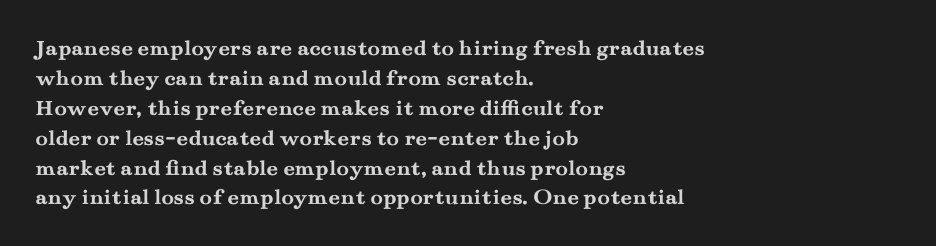
{"italic": "no", "bold": "yes", "underline": "no", "align": "left", "line_spacing": "normal", "line_spacing_ratio": 1.3, "letter_spacing": "normal", "letter_spacing_em": 0.0, "glyph_px": 23}
